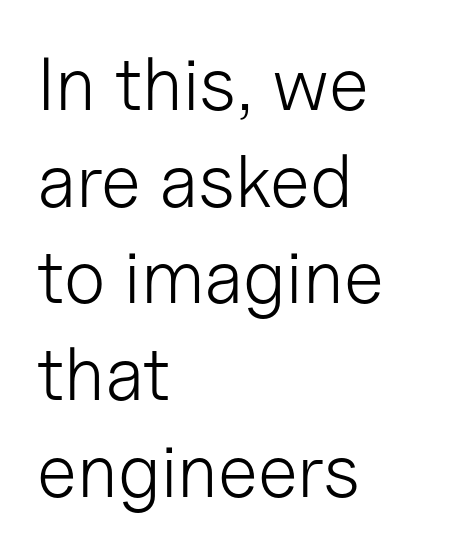
{"serif": "no", "italic": "no", "bold": "no", "weight": "light", "width": "normal", "stroke_contrast": "low", "x_height": "medium", "monospaced": "no", "underline": "no", "align": "left", "line_spacing": "normal", "line_spacing_ratio": 1.29, "letter_spacing": "normal", "letter_spacing_em": 0.0, "glyph_px": 75}
